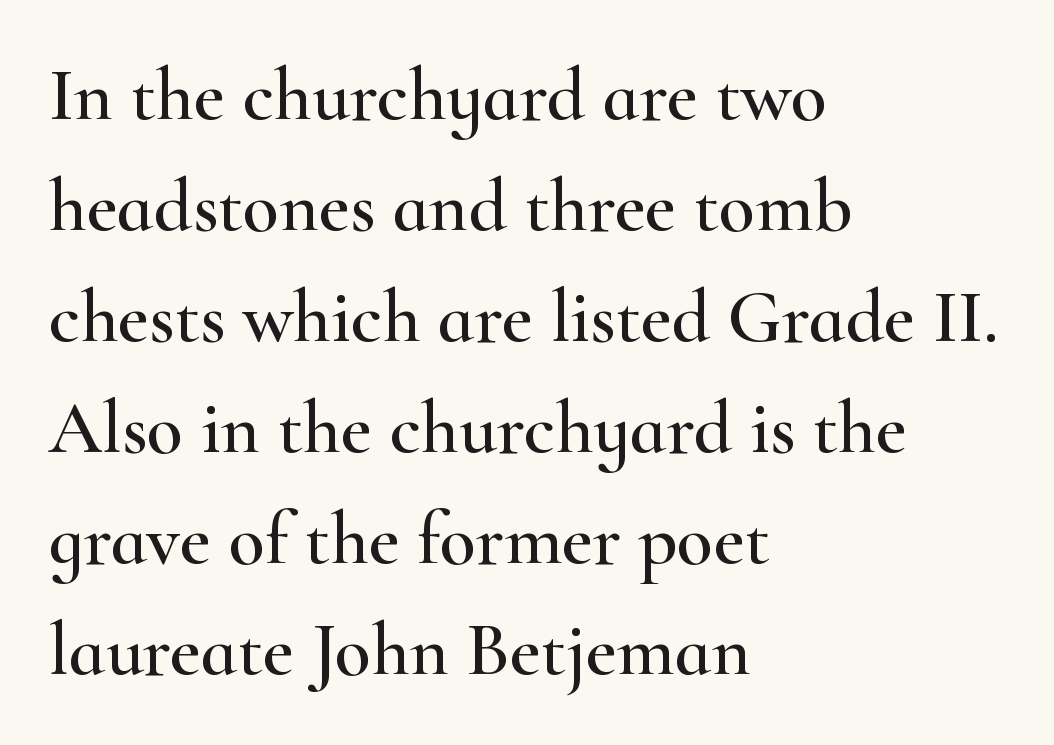
Small tapered or slab feet sit at the stroke ends, so this counts as serif. In terms of leading, this rendering sits right in the middle. Tall strokes in this sample are plumb rather than angled. The passage shown is not underscored anywhere. Standard letterfit; no display-style spreading of the glyphs. Reading down the block, your eye returns to a fixed left position each line.
